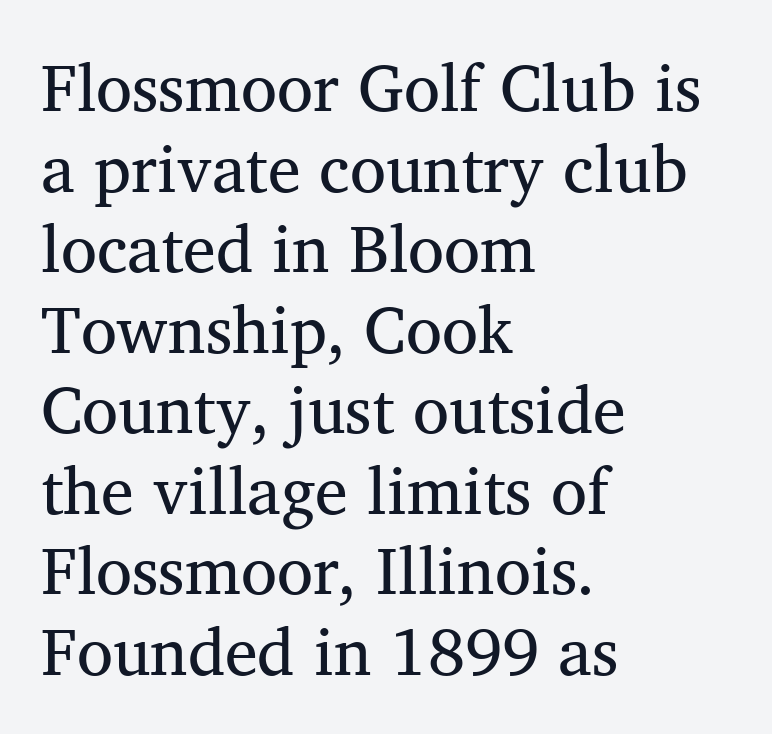
{"serif": "yes", "italic": "no", "bold": "no", "weight": "regular", "width": "normal", "stroke_contrast": "medium", "x_height": "medium", "monospaced": "no", "underline": "no", "align": "left", "line_spacing_ratio": 1.22, "letter_spacing": "normal", "letter_spacing_em": 0.0, "glyph_px": 66}
